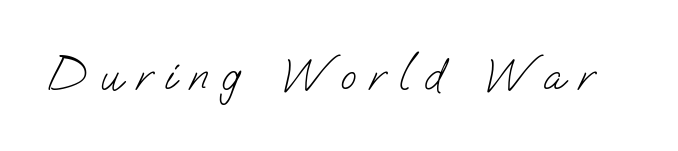
{"serif": "no", "bold": "no", "weight": "light", "width": "normal", "stroke_contrast": "low", "x_height": "small", "monospaced": "no", "underline": "no", "letter_spacing": "wide", "letter_spacing_em": 0.3, "glyph_px": 46}
